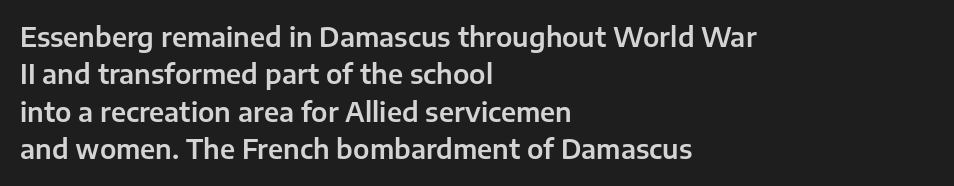
Q: Is the text italic (slanted)? A: No, it is upright.
Q: Is the text underlined? A: No.
Q: How is the paragraph aligned? A: Left-aligned.
Q: Is the spacing between letters normal or unusually wide? A: Normal.
Q: Is the spacing between lines tight, normal or loose? A: Normal.
